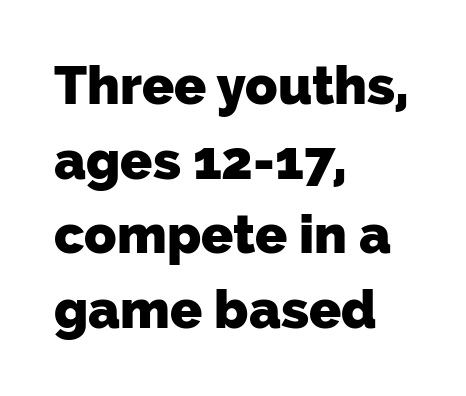
{"serif": "no", "bold": "yes", "weight": "heavy", "width": "normal", "stroke_contrast": "low", "x_height": "medium", "monospaced": "no", "underline": "no", "align": "left", "line_spacing": "normal", "line_spacing_ratio": 1.41, "letter_spacing": "normal", "letter_spacing_em": 0.0, "glyph_px": 53}
